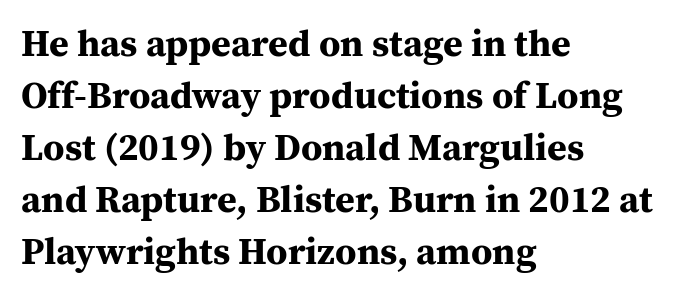
Reading down the column, the eye jumps a familiar distance to each next line. Each letter's strokes conclude with small projecting serifs. This sample uses plain, unmodified letter spacing. Quick note: not italic, upright. The face used here has the dense, thick strokes of a bold. The passage shown is typed in a proportional face where columns would drift.
